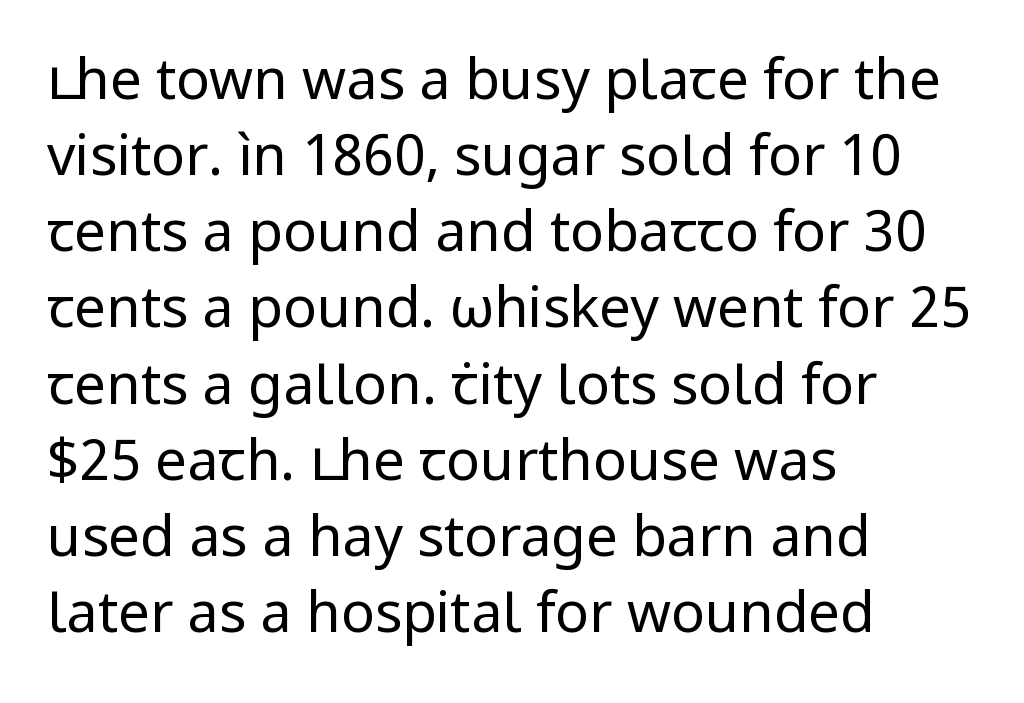
Caption: standard tracking, unaltered. The text was rendered using a sans face with plain stroke endings. The passage is arranged the way most books set body copy — flush left. Unmarked baselines from the first word to the last. A quiet, ordinary-to-light weight characterises the typeface.
